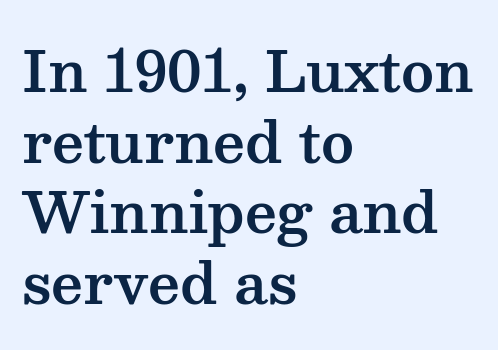
A typesetter would call this proportional, since set widths differ per character. The words here are not underlined. The glyphs in this specimen are seriffed. The lettering stays uniformly vertical, giving the passage a roman look. Does extra space separate the letters? No, they use regular spacing.
